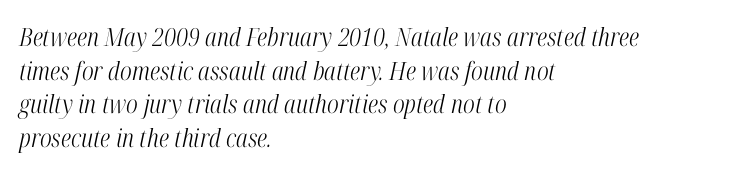
Q: Is the text bold? A: No.
Q: Is the text italic (slanted)? A: Yes, it leans right by about 12 degrees.
Q: Is the text underlined? A: No.
Q: How is the paragraph aligned? A: Left-aligned.
Q: Is the spacing between letters normal or unusually wide? A: Normal.
Q: Is the spacing between lines tight, normal or loose? A: Normal.
